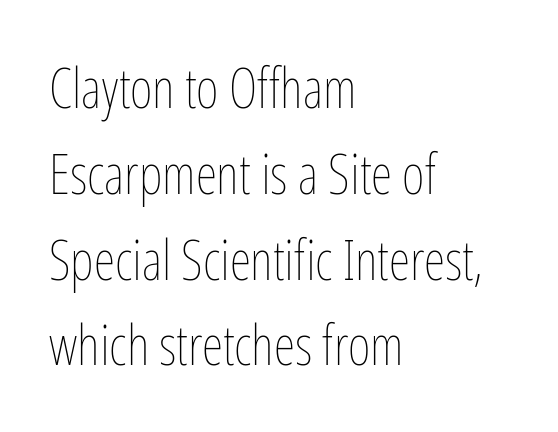
The image shows 55 px thin, condensed type, upright; set left-aligned, normal line spacing (1.56x), normal letter spacing, not underlined; low stroke contrast and a medium x-height.
